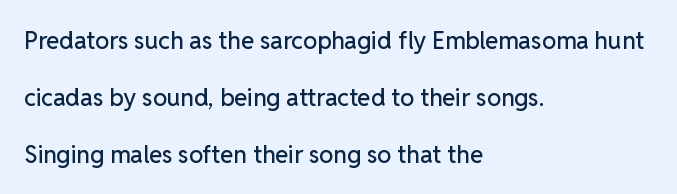
The letterforms sit shoulder to shoulder at normal distance. What's the leading like? Stretched, with rows far apart. Line starts are locked; line ends wander. No italicization has been applied; the sample stays upright. Letters rest on an invisible, unmarked baseline.
